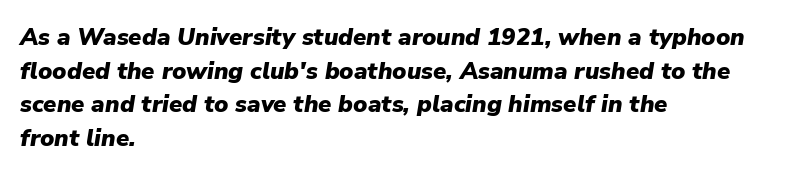
The image shows 24 px bold type, italic (leaning right); set left-aligned, normal line spacing (1.4x), normal letter spacing, not underlined.
